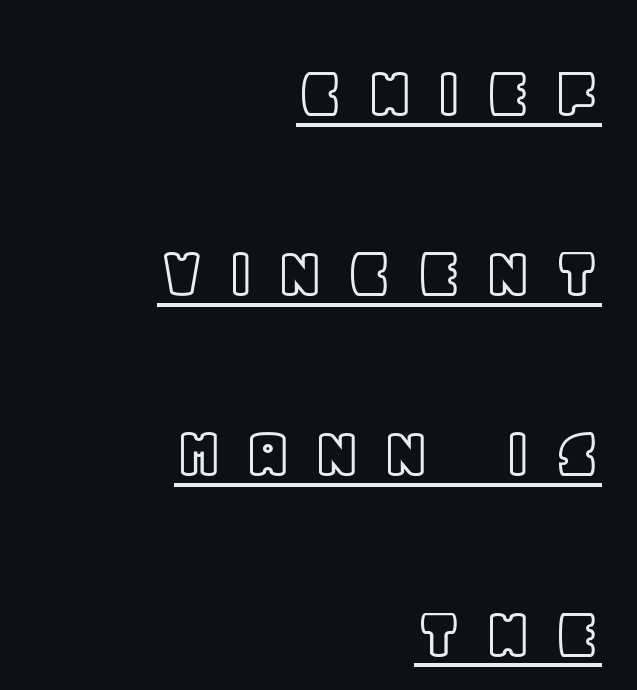
{"italic": "no", "width": "normal", "x_height": "large", "monospaced": "no", "underline": "yes", "align": "right", "line_spacing": "loose", "line_spacing_ratio": 2.34, "letter_spacing": "wide", "letter_spacing_em": 0.28, "glyph_px": 77}
